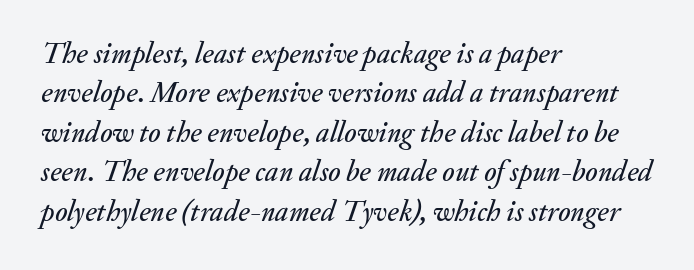
The passage shown is not underscored anywhere. The lettering tilts uniformly, giving the passage an italic look. Students, observe: this is what conventionally led text looks like. Nobody touched the tracking dial on this one.
